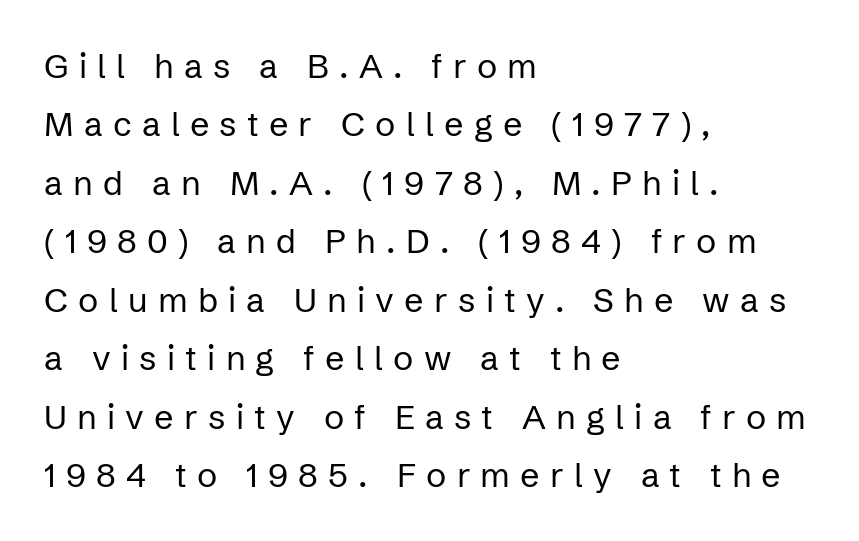
{"serif": "no", "italic": "no", "bold": "no", "weight": "regular", "width": "normal", "stroke_contrast": "low", "x_height": "medium", "monospaced": "no", "underline": "no", "align": "left", "line_spacing_ratio": 1.72, "letter_spacing": "wide", "letter_spacing_em": 0.3, "glyph_px": 34}
